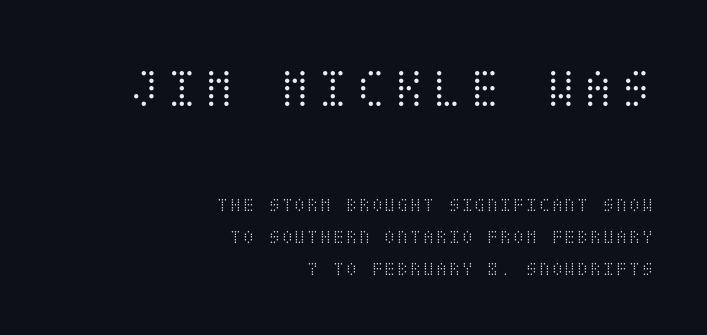
The image shows 56 px light, condensed type, upright; set right-aligned, normal line spacing (1.68x), not underlined; the first (top) block is 2.95x larger; medium stroke contrast and a large x-height.
